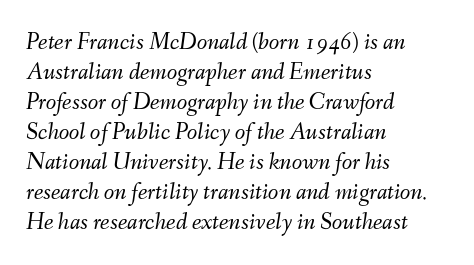
Check under the words: just untouched page. Compared with ordinary roman type, these characters are visibly tilted. One glance says typical: line gaps are just what's usual. Weight: in the light-to-regular range. Left-aligned paragraph, ragged on the right.
